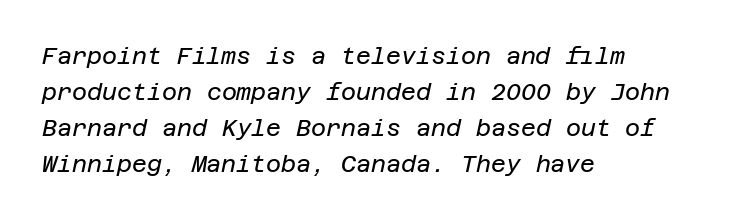
Q: Is the text bold? A: No.
Q: Is the text italic (slanted)? A: Yes, it leans right by about 12 degrees.
Q: Is the text underlined? A: No.
Q: How is the paragraph aligned? A: Left-aligned.
Q: Is the spacing between letters normal or unusually wide? A: Normal.
Q: Is the spacing between lines tight, normal or loose? A: Normal.
